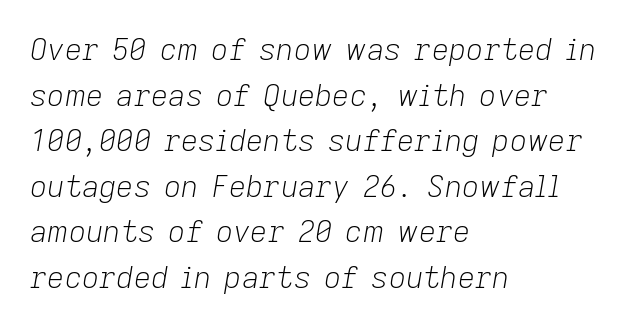
Q: Is the text bold? A: No.
Q: Is the text italic (slanted)? A: Yes, it leans right by about 9 degrees.
Q: Is the text underlined? A: No.
Q: How is the paragraph aligned? A: Left-aligned.
Q: Is the spacing between letters normal or unusually wide? A: Normal.
Q: Is the spacing between lines tight, normal or loose? A: Normal.
Q: Width (condensed, normal, or wide)? A: Normal.
Q: Stroke contrast? A: Low.
Q: x-height? A: Medium.
Q: Monospaced? A: No.
